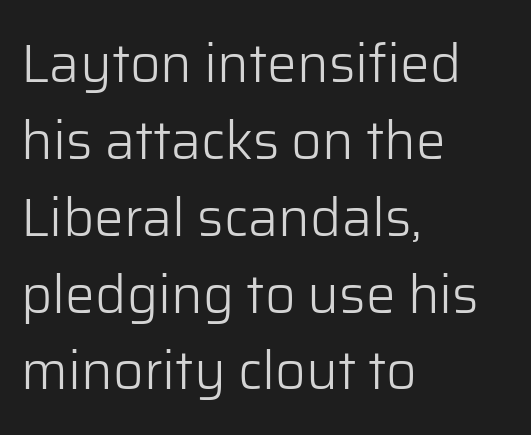
{"serif": "no", "italic": "no", "bold": "no", "weight": "light", "width": "normal", "stroke_contrast": "low", "x_height": "medium", "monospaced": "no", "underline": "no", "align": "left", "line_spacing": "normal", "line_spacing_ratio": 1.45, "letter_spacing": "normal", "letter_spacing_em": 0.0, "glyph_px": 53}
